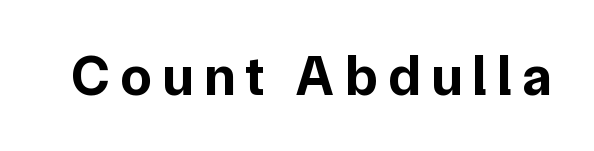
The image shows 57 px bold sans-serif type, upright; set not underlined; low stroke contrast and a medium x-height.
